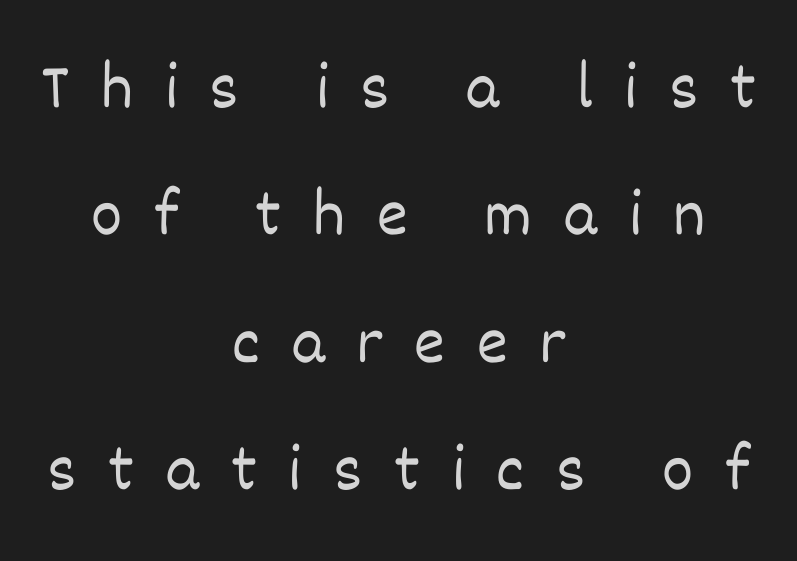
{"italic": "no", "bold": "no", "weight": "light", "width": "normal", "stroke_contrast": "low", "x_height": "large", "monospaced": "no", "underline": "no", "align": "center", "line_spacing": "loose", "line_spacing_ratio": 1.93, "letter_spacing": "wide", "letter_spacing_em": 0.48, "glyph_px": 66}
